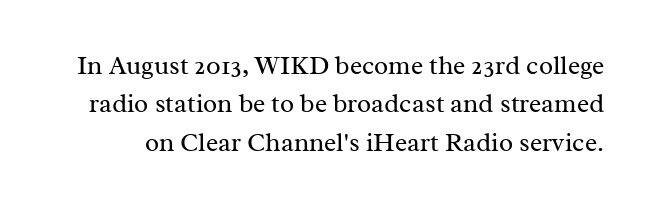
The zone under the glyphs is completely vacant. Between one letter and the next there's only the usual sliver of space. A normal amount of white space separates one row of letters from the next. No extra ink here — the face is not bold.
